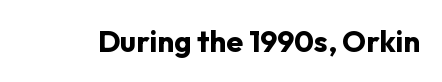
The specimen reads as upright at a glance. In terms of letterform style, serifs are entirely absent. What stands out about the letter spacing? Nothing — it is the standard amount. Chunky letters — that's bold for sure. Proportional: the letters do not fall into vertical columns. Check under the words: just untouched page.
